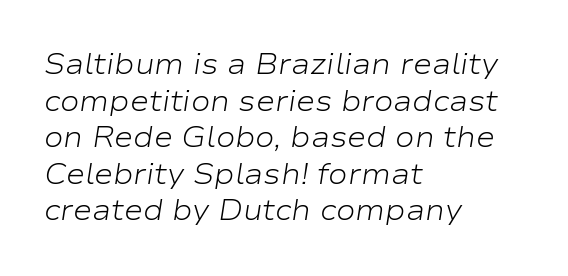
No extra ink here — the face is not bold. The lines in this sample share a left origin and differ only in where they stop. The rendering uses natural spacing where letterforms have individual widths. Italic? Definitely — the glyphs are oblique. What's the leading like? Ordinary, nothing unusual. This rendering leaves character spacing at its baseline value.
